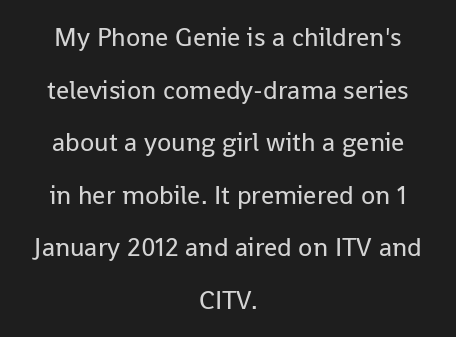
This sample uses plain, unmodified letter spacing. Descender tails drop into unmarked territory. A light-to-regular cut is what we see here. Notice the wide empty band between every row — that's loose leading. Italic? Not at all — the glyphs are vertical. Every row of glyphs is offset so its center matches the block's center.
